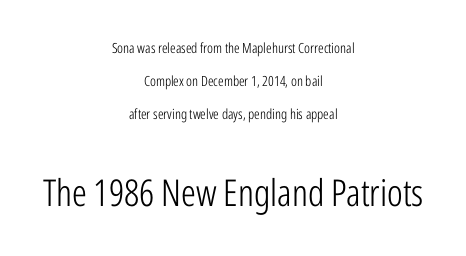
Vertical stems look standard width or narrower in stroke. Descenders hang freely into open space. The type family on display is of the sans-serif kind. A typesetter would mark this as roman, not italic. Leftover space on each line is divided equally before and after the words. Typesetter's note — lower block bumped up in size, upper block left smaller.
